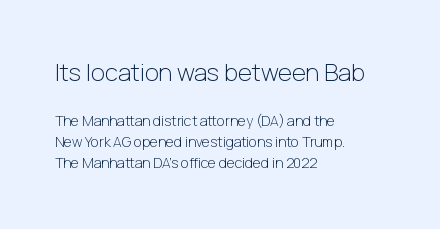
Q: Is the text bold? A: No.
Q: Is the text italic (slanted)? A: No, it is upright.
Q: Is the text underlined? A: No.
Q: How is the paragraph aligned? A: Left-aligned.
Q: Is the spacing between letters normal or unusually wide? A: Normal.
Q: Is the spacing between lines tight, normal or loose? A: Normal.
Q: Which block of text is set in a larger size, the first (top) or the second (bottom)? A: The first (top) one.
